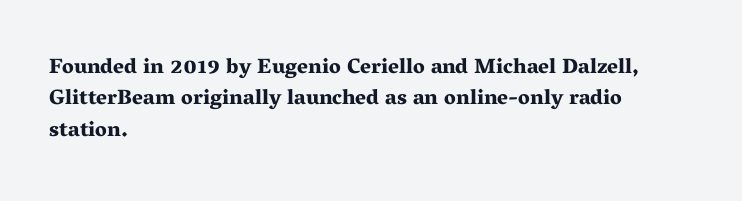
Set as a true bold cut, around the 700 mark. You can tell it's not italic because the verticals are truly vertical. Horizontally, the lines are justified to the leading edge only. Evenly set lines give the paragraph a standard silhouette. Just letters on the line, the space beneath them empty. Compared with typical body copy, the letter spacing here is the same.
